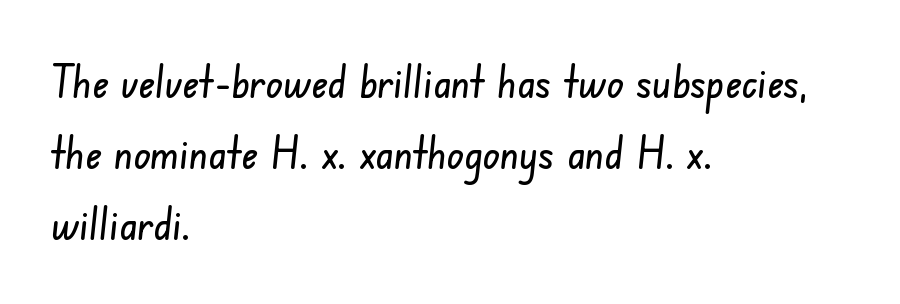
{"serif": "no", "width": "condensed", "stroke_contrast": "low", "x_height": "small", "monospaced": "no", "underline": "no", "align": "left", "line_spacing": "normal", "line_spacing_ratio": 1.58, "letter_spacing": "normal", "letter_spacing_em": 0.0, "glyph_px": 45}
